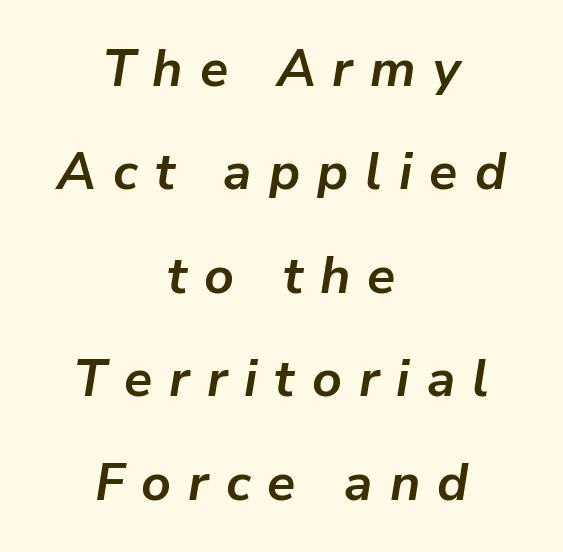
The image shows 52 px semibold type, italic (leaning right); set centered, loose line spacing (1.99x), unusually wide letter spacing (+0.33 em), not underlined; low stroke contrast and a medium x-height.
